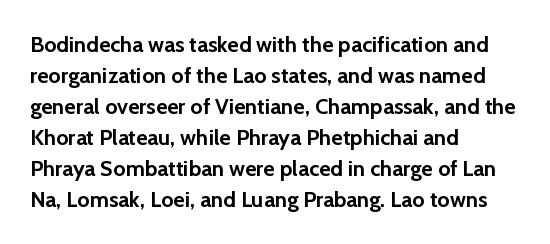
The image shows 22 px bold type, upright; set left-aligned, normal line spacing (1.41x), normal letter spacing, not underlined.
